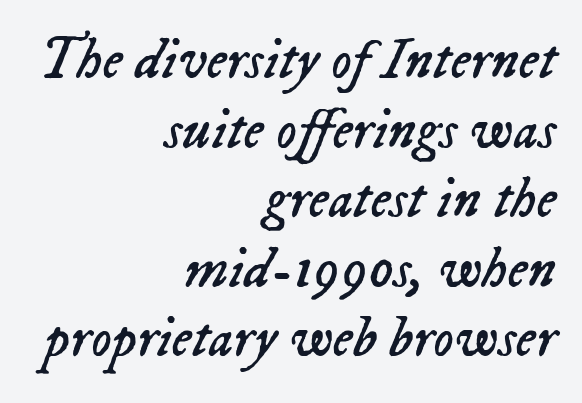
Compared with a typical body face, this is equally light or lighter still. Note the varied advance widths — an 'i' is clearly narrower than an 'm'. Bare-footed words on every line. Casual observation: everything's shoved over to the right. Italic? Definitely — the glyphs are oblique.
